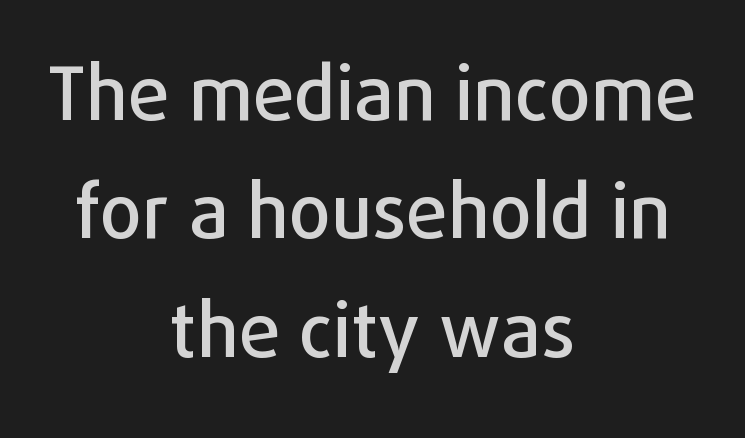
Typographically, this falls in the sans-serif category. Inter-character spacing is left at the font's built-in metrics. The space between consecutive lines is moderate. In terms of posture, this sample is upright. Alignment: centered. The specimen omits any rule beneath the text block's lines.
